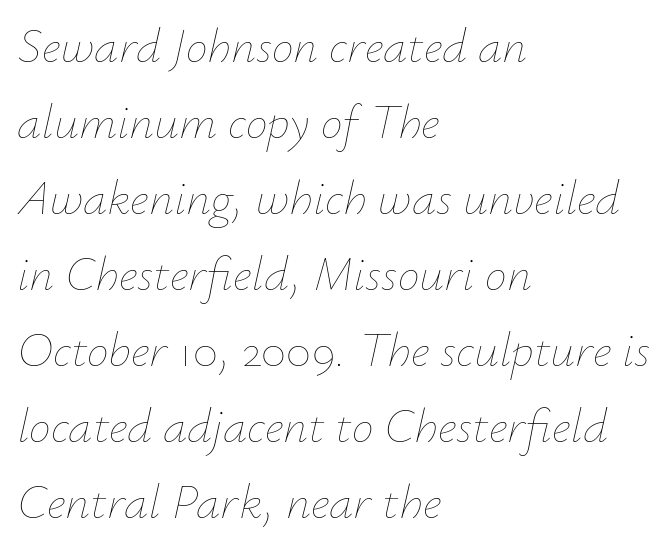
The image shows 49 px thin type, italic (leaning right); set left-aligned, normal line spacing (1.55x), normal letter spacing, not underlined; low stroke contrast and a small x-height.
